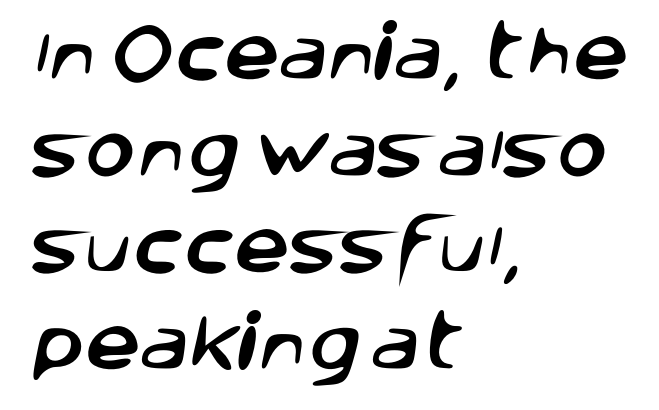
{"serif": "no", "width": "normal", "stroke_contrast": "low", "x_height": "large", "monospaced": "no", "underline": "no", "align": "left", "line_spacing": "normal", "line_spacing_ratio": 1.56, "letter_spacing": "normal", "letter_spacing_em": 0.0, "glyph_px": 62}
